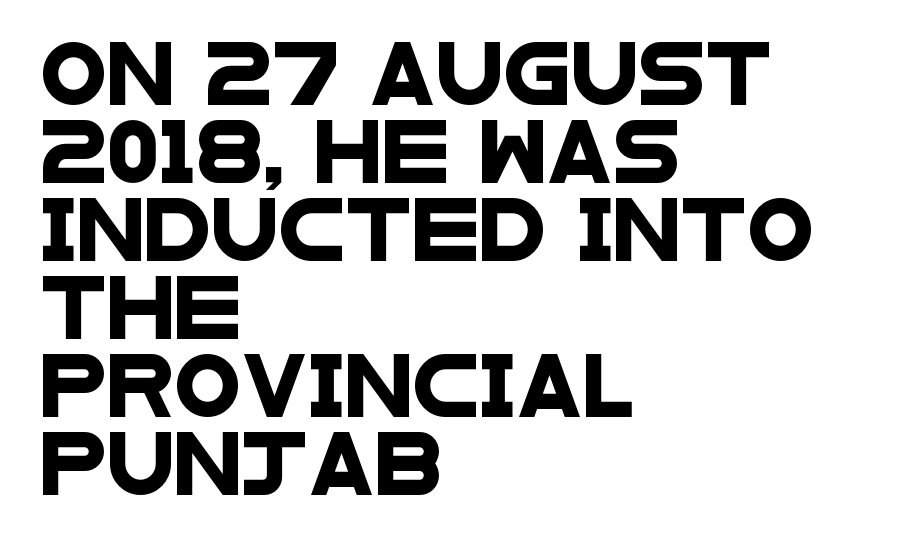
Q: Is the typeface a serif or a sans-serif typeface? A: Sans-serif.
Q: Is the text underlined? A: No.
Q: How is the paragraph aligned? A: Left-aligned.
Q: Is the spacing between letters normal or unusually wide? A: Normal.
Q: Is the spacing between lines tight, normal or loose? A: Normal.
Q: Width (condensed, normal, or wide)? A: Wide.
Q: Stroke contrast? A: Low.
Q: x-height? A: Large.
Q: Monospaced? A: No.
